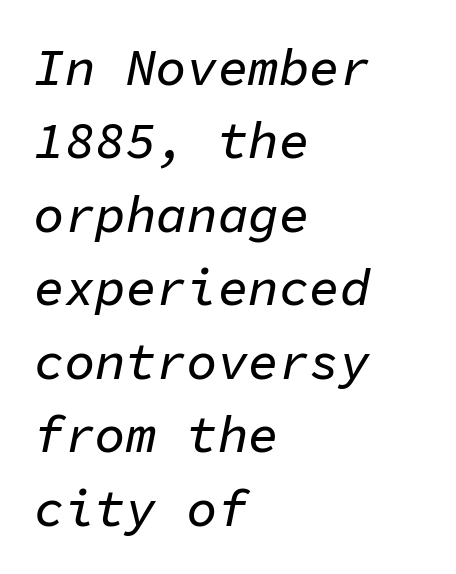
{"italic": "yes", "lean": "right", "slant_degrees": 11, "width": "normal", "stroke_contrast": "low", "x_height": "medium", "monospaced": "yes", "underline": "no", "align": "left", "line_spacing": "normal", "line_spacing_ratio": 1.44, "letter_spacing": "normal", "letter_spacing_em": 0.0, "glyph_px": 51}
